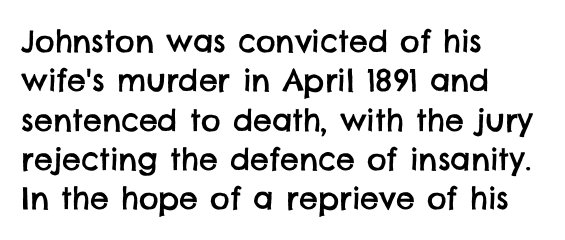
{"serif": "no", "width": "normal", "stroke_contrast": "low", "x_height": "large", "monospaced": "no", "underline": "no", "align": "left", "line_spacing": "normal", "line_spacing_ratio": 1.31, "letter_spacing": "normal", "letter_spacing_em": 0.0, "glyph_px": 30}
